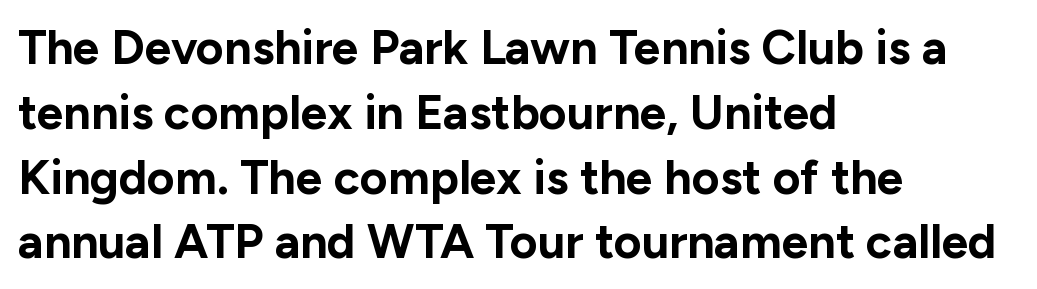
The image shows 48 px bold sans-serif type, upright; set left-aligned, normal line spacing (1.35x), normal letter spacing, not underlined; low stroke contrast and a medium x-height.
